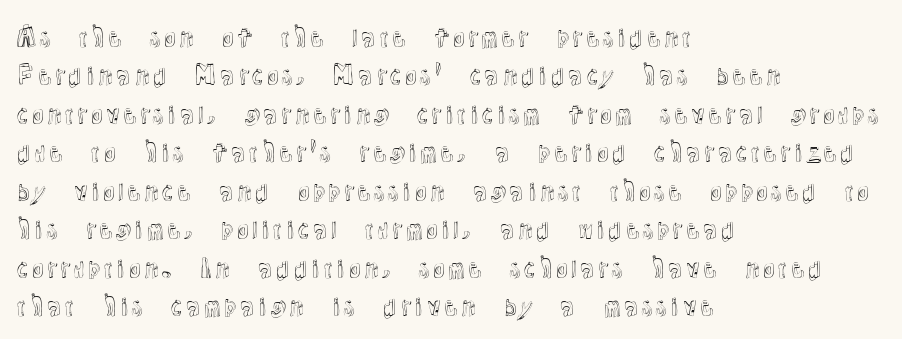
Q: Is the text italic (slanted)? A: No, it is upright.
Q: Is the text underlined? A: No.
Q: How is the paragraph aligned? A: Left-aligned.
Q: Is the spacing between letters normal or unusually wide? A: Normal.
Q: Is the spacing between lines tight, normal or loose? A: Normal.
